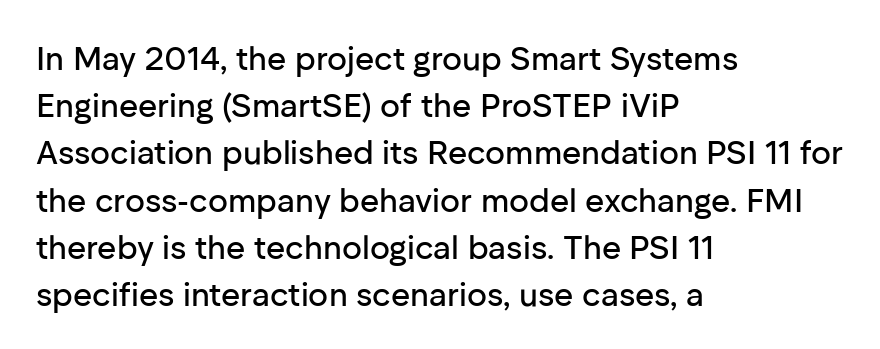
{"serif": "no", "italic": "no", "width": "normal", "stroke_contrast": "low", "x_height": "medium", "monospaced": "no", "underline": "no", "align": "left", "line_spacing": "normal", "line_spacing_ratio": 1.43, "letter_spacing": "normal", "letter_spacing_em": 0.0, "glyph_px": 33}
